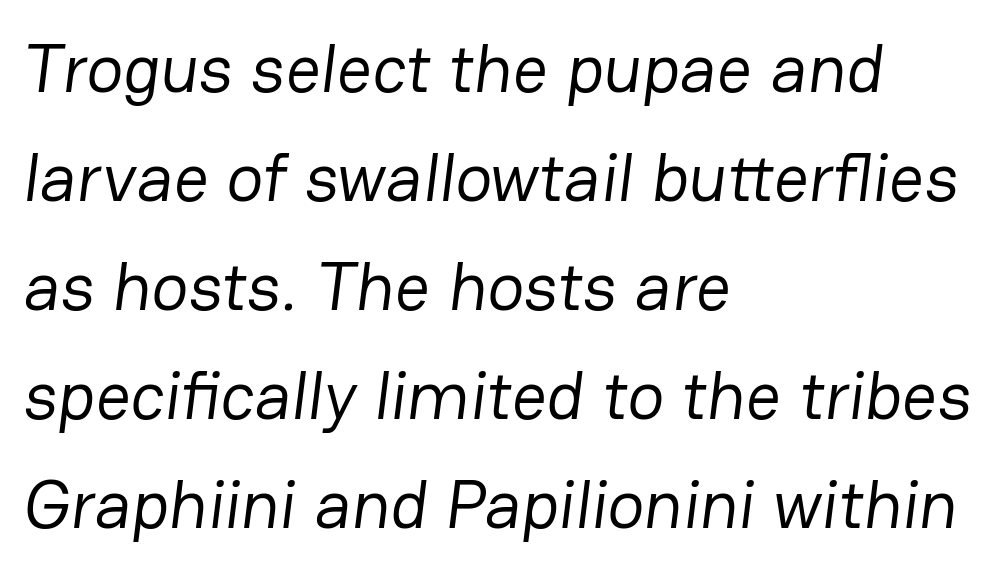
Q: Is the text bold? A: No.
Q: Is the typeface a serif or a sans-serif typeface? A: Sans-serif.
Q: Is the text underlined? A: No.
Q: How is the paragraph aligned? A: Left-aligned.
Q: Is the spacing between letters normal or unusually wide? A: Normal.
Q: Is the spacing between lines tight, normal or loose? A: Normal.
Q: Width (condensed, normal, or wide)? A: Normal.
Q: Stroke contrast? A: Low.
Q: x-height? A: Medium.
Q: Monospaced? A: No.
